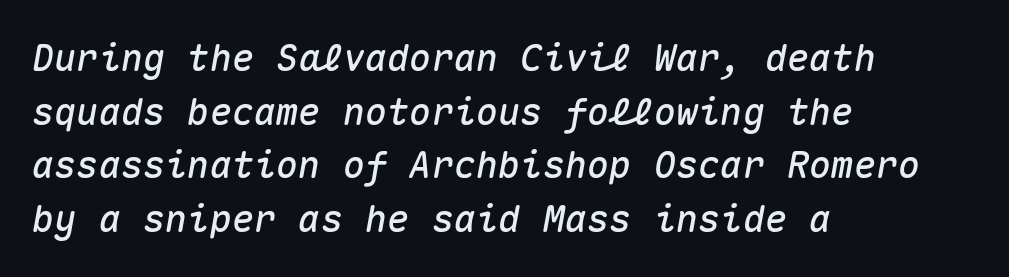
Yep, that's italic — everything's leaning. The words here are not underlined. Each letter, wide or thin by design, is forced into the same width here. What stands out about the letter spacing? Nothing — it is the standard amount. Horizontal alignment here is leftward, the default for most running prose.
